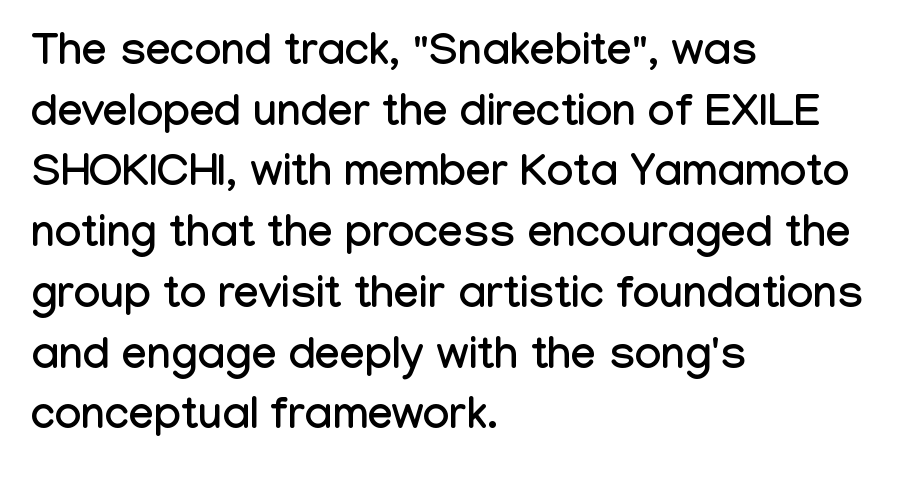
The image shows 45 px condensed sans-serif type, upright; set left-aligned, normal line spacing (1.35x), normal letter spacing, not underlined; low stroke contrast and a medium x-height.
